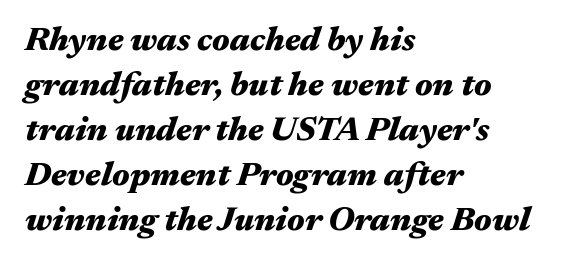
The face used here is proportionally spaced, like ordinary book or web type. Each glyph is drawn with heavy, bold strokes. Quick note: italic. Whoever set this chose a conventional vertical rhythm.
